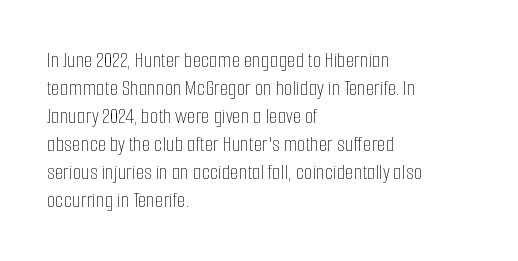
Q: Is the text bold? A: No.
Q: Is the text italic (slanted)? A: No, it is upright.
Q: Is the text underlined? A: No.
Q: How is the paragraph aligned? A: Left-aligned.
Q: Is the spacing between letters normal or unusually wide? A: Normal.
Q: Is the spacing between lines tight, normal or loose? A: Normal.
